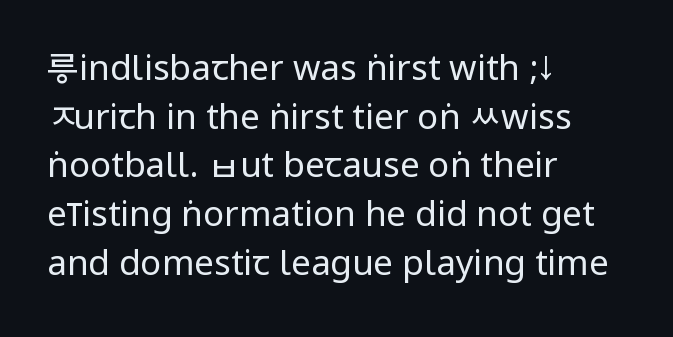
The image shows 35 px regular-weight, condensed sans-serif type, upright; set left-aligned, normal line spacing (1.39x), normal letter spacing, not underlined; low stroke contrast.
